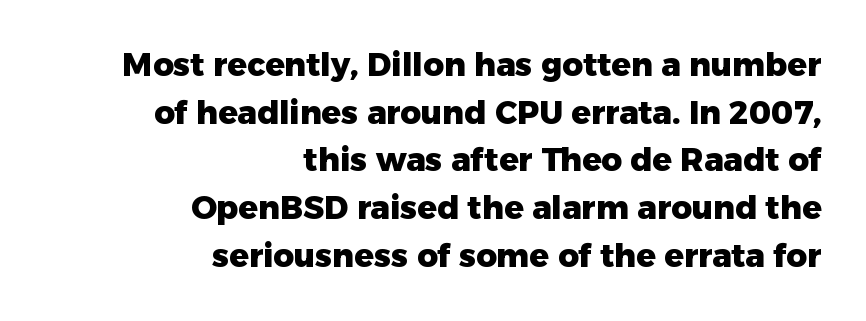
The image shows 32 px heavy sans-serif type, upright; set right-aligned, normal line spacing (1.49x), normal letter spacing, not underlined; low stroke contrast and a medium x-height.
